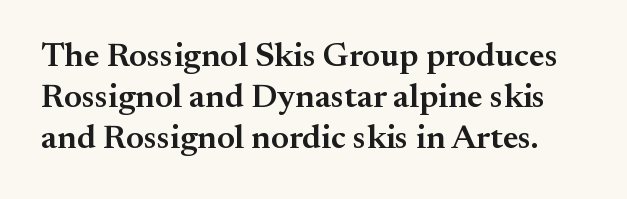
Q: Is the text bold? A: Semi-bold.
Q: Is the text italic (slanted)? A: No, it is upright.
Q: Is the typeface a serif or a sans-serif typeface? A: Serif.
Q: Is the text underlined? A: No.
Q: Is the spacing between letters normal or unusually wide? A: Normal.
Q: Width (condensed, normal, or wide)? A: Normal.
Q: Stroke contrast? A: Medium.
Q: x-height? A: Small.
Q: Monospaced? A: No.
